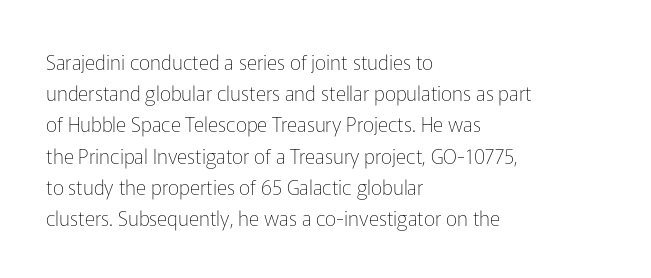
Q: Is the text bold? A: No.
Q: Is the text italic (slanted)? A: No, it is upright.
Q: Is the text underlined? A: No.
Q: How is the paragraph aligned? A: Left-aligned.
Q: Is the spacing between letters normal or unusually wide? A: Normal.
Q: Is the spacing between lines tight, normal or loose? A: Normal.
